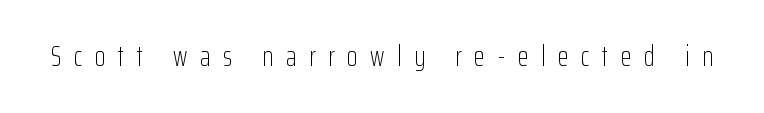
The tracking jumps out immediately: characters are airy and widely separated. The specimen reads as upright at a glance. Unlike a traditional serif, this face leaves its strokes unadorned. Nobody drew a line under any word here. The passage shown is not bold in any degree.
